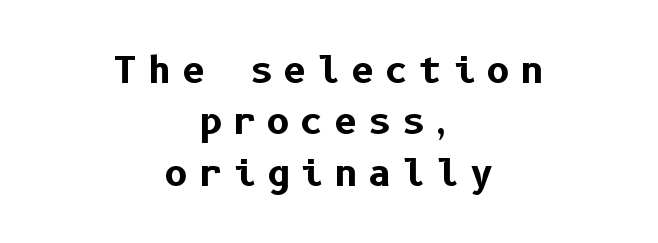
The image shows 36 px bold sans-serif type, upright; set centered, normal line spacing (1.43x), unusually wide letter spacing (+0.29 em), not underlined; low stroke contrast and a medium x-height.
